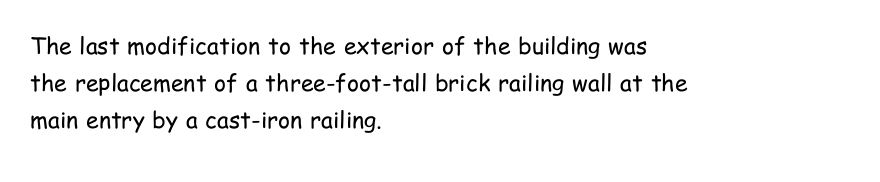
The image shows 23 px text type, upright; set left-aligned, normal line spacing (1.6x), normal letter spacing, not underlined.
